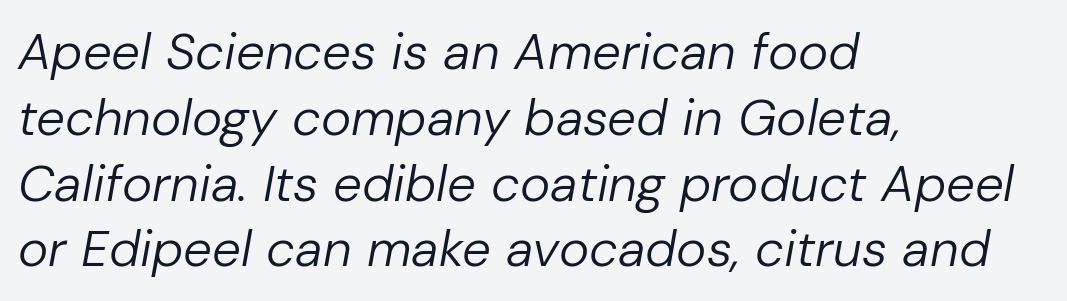
The image shows 51 px regular-weight type, italic (leaning right); set left-aligned, normal line spacing (1.29x), normal letter spacing, not underlined; low stroke contrast and a medium x-height.
